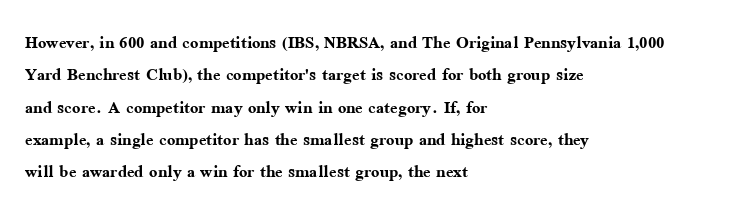
{"italic": "no", "bold": "yes", "underline": "no", "align": "left", "line_spacing": "normal", "line_spacing_ratio": 1.47, "letter_spacing": "normal", "letter_spacing_em": 0.0, "glyph_px": 22}
